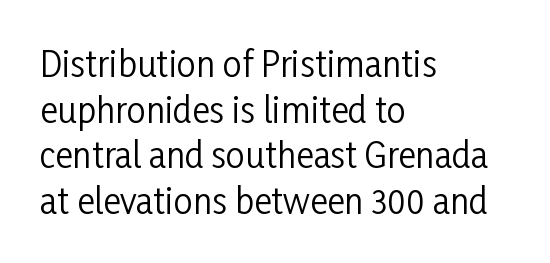
Each letter keeps its own natural width here, so spacing adapts to shape. Students, note that the glyphs here touch the page at normal intervals. A clean baseline with only descenders dipping below it. I'd call this a sans setting — the letters go barefoot. The line-height multiplier appears to be the usual default. The lines are quadded left.
